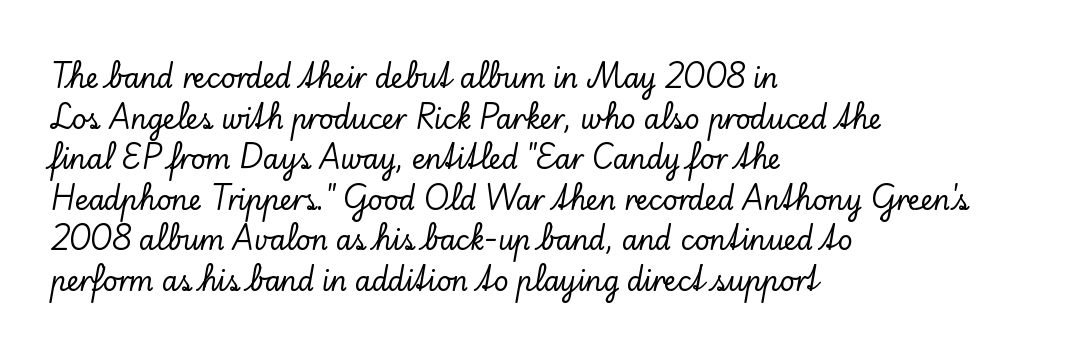
The image shows 26 px text type; set left-aligned, normal line spacing (1.56x), normal letter spacing, not underlined.
